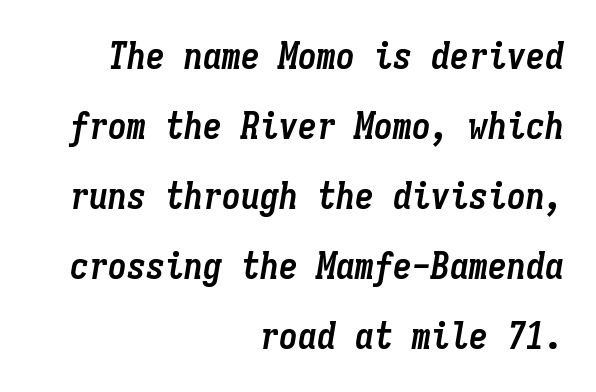
Q: Is the text bold? A: Yes.
Q: Is the text italic (slanted)? A: Yes, it leans right by about 9 degrees.
Q: Is the text underlined? A: No.
Q: How is the paragraph aligned? A: Right-aligned.
Q: Is the spacing between letters normal or unusually wide? A: Normal.
Q: Width (condensed, normal, or wide)? A: Condensed.
Q: Stroke contrast? A: Low.
Q: x-height? A: Medium.
Q: Monospaced? A: Yes.
